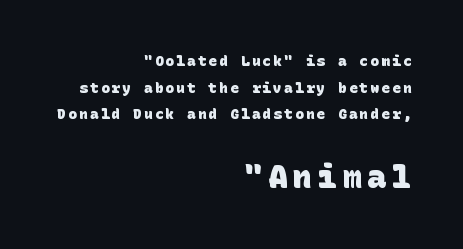
How would I describe the line gaps? Wide and relaxed. Does the type have serifs? No, each stem ends abruptly. The glyphs are unaccompanied by any horizontal stroke below them. Between these two stacked blocks, the lower one wins on size.
